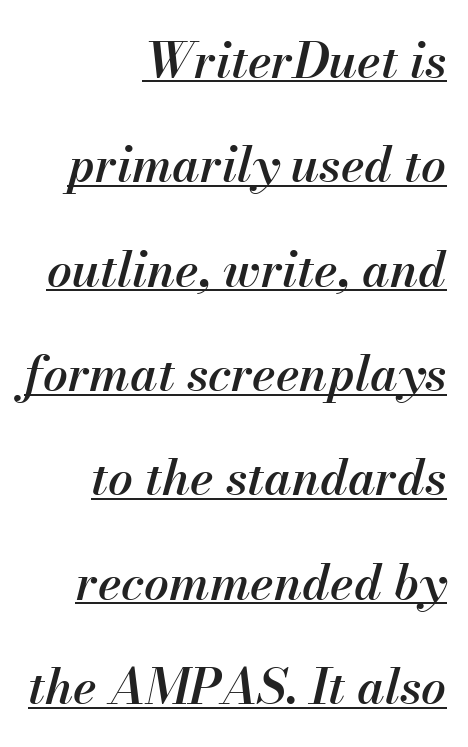
{"italic": "yes", "lean": "right", "slant_degrees": 13, "bold": "semi", "weight": "semibold", "width": "normal", "stroke_contrast": "medium", "x_height": "small", "monospaced": "no", "underline": "yes", "align": "right", "line_spacing": "loose", "line_spacing_ratio": 2.13, "letter_spacing": "normal", "letter_spacing_em": 0.0, "glyph_px": 49}
